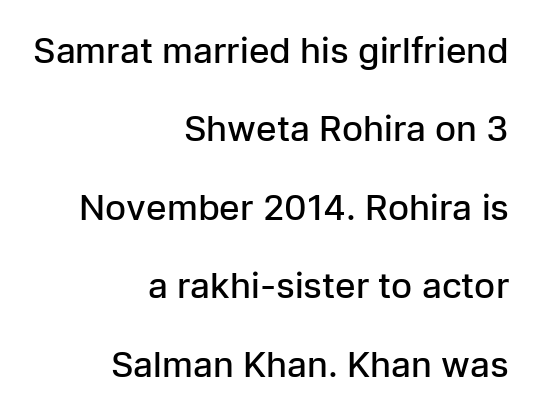
{"serif": "no", "italic": "no", "bold": "semi", "weight": "semibold", "width": "normal", "stroke_contrast": "low", "x_height": "medium", "monospaced": "no", "underline": "no", "align": "right", "line_spacing": "loose", "line_spacing_ratio": 2.24, "letter_spacing": "normal", "letter_spacing_em": 0.0, "glyph_px": 35}
